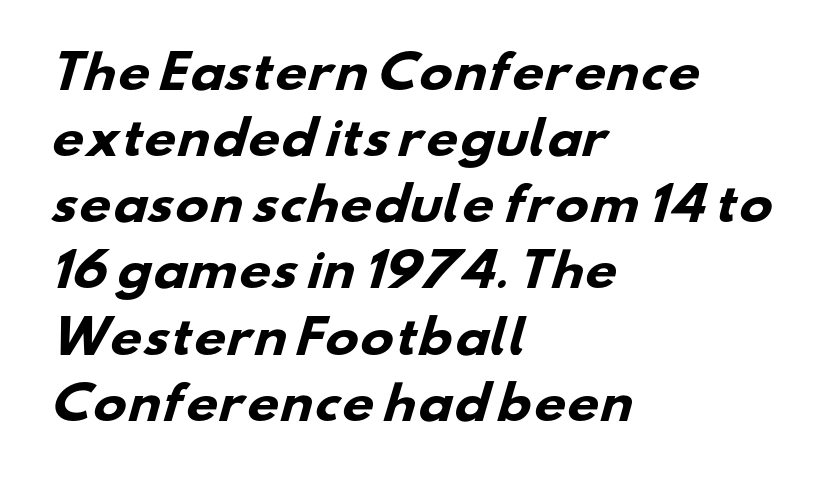
Q: Is the text bold? A: Yes.
Q: Is the typeface a serif or a sans-serif typeface? A: Sans-serif.
Q: Is the text underlined? A: No.
Q: How is the paragraph aligned? A: Left-aligned.
Q: Is the spacing between letters normal or unusually wide? A: Normal.
Q: Is the spacing between lines tight, normal or loose? A: Normal.
Q: Width (condensed, normal, or wide)? A: Wide.
Q: Stroke contrast? A: Low.
Q: x-height? A: Small.
Q: Monospaced? A: No.
